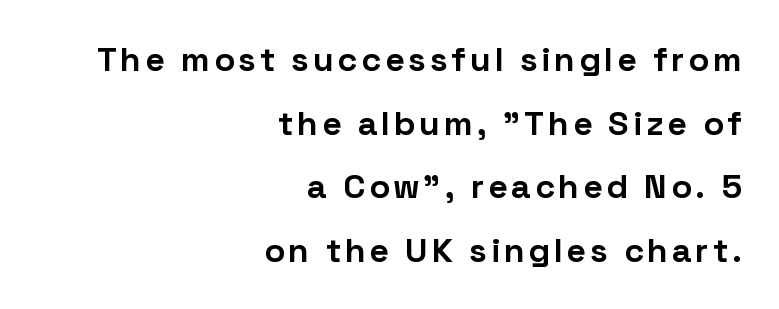
Q: Is the text bold? A: Yes.
Q: Is the text italic (slanted)? A: No, it is upright.
Q: Is the typeface a serif or a sans-serif typeface? A: Sans-serif.
Q: Is the text underlined? A: No.
Q: How is the paragraph aligned? A: Right-aligned.
Q: Width (condensed, normal, or wide)? A: Normal.
Q: Stroke contrast? A: Low.
Q: x-height? A: Medium.
Q: Monospaced? A: No.
